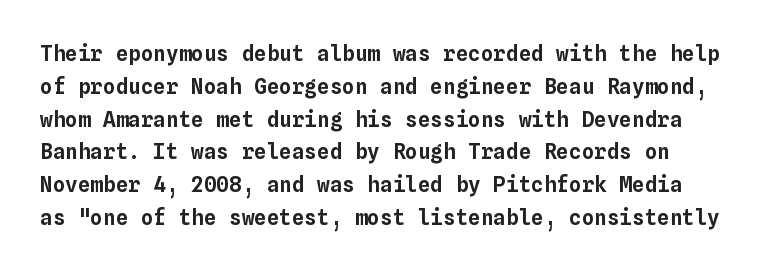
Q: Is the text italic (slanted)? A: No, it is upright.
Q: Is the text underlined? A: No.
Q: Is the spacing between letters normal or unusually wide? A: Normal.
Q: Is the spacing between lines tight, normal or loose? A: Normal.
